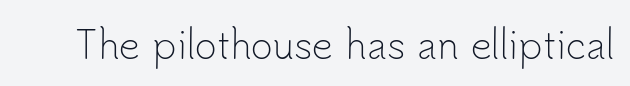
{"serif": "no", "italic": "no", "bold": "no", "weight": "light", "width": "normal", "stroke_contrast": "low", "x_height": "small", "monospaced": "no", "underline": "no", "letter_spacing": "normal", "letter_spacing_em": 0.0, "glyph_px": 37}
